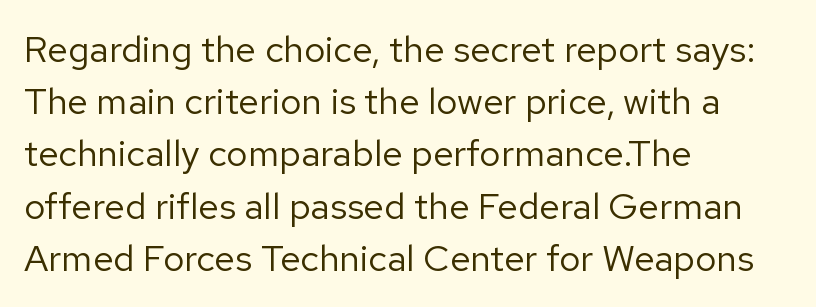
Q: Is the text bold? A: No.
Q: Is the text italic (slanted)? A: No, it is upright.
Q: Is the typeface a serif or a sans-serif typeface? A: Sans-serif.
Q: Is the text underlined? A: No.
Q: How is the paragraph aligned? A: Left-aligned.
Q: Is the spacing between letters normal or unusually wide? A: Normal.
Q: Is the spacing between lines tight, normal or loose? A: Normal.
Q: Width (condensed, normal, or wide)? A: Normal.
Q: Stroke contrast? A: Low.
Q: x-height? A: Medium.
Q: Monospaced? A: No.
